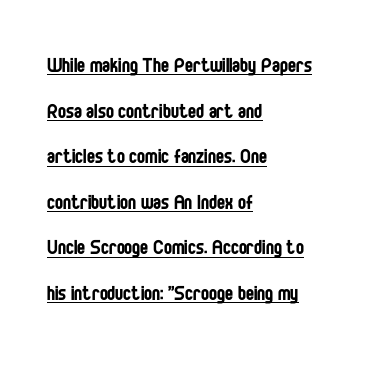
{"italic": "no", "bold": "no", "underline": "yes", "align": "left", "line_spacing": "loose", "line_spacing_ratio": 1.9, "letter_spacing": "normal", "letter_spacing_em": 0.0, "glyph_px": 24}
